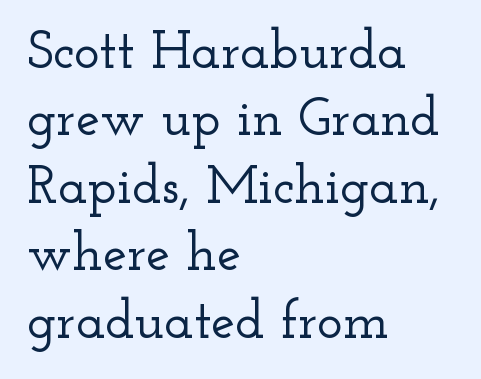
{"serif": "yes", "italic": "no", "width": "wide", "stroke_contrast": "low", "x_height": "small", "monospaced": "no", "underline": "no", "align": "left", "line_spacing": "normal", "line_spacing_ratio": 1.25, "letter_spacing": "normal", "letter_spacing_em": 0.0, "glyph_px": 54}
